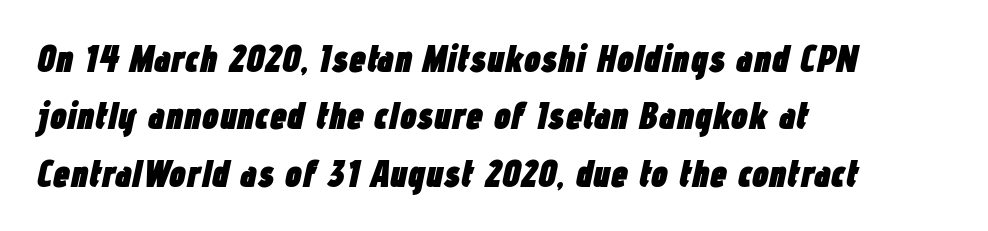
{"italic": "yes", "lean": "right", "slant_degrees": 12, "bold": "yes", "weight": "heavy", "width": "condensed", "stroke_contrast": "low", "x_height": "medium", "monospaced": "no", "underline": "no", "align": "left", "line_spacing": "normal", "line_spacing_ratio": 1.51, "letter_spacing": "normal", "letter_spacing_em": 0.0, "glyph_px": 38}
